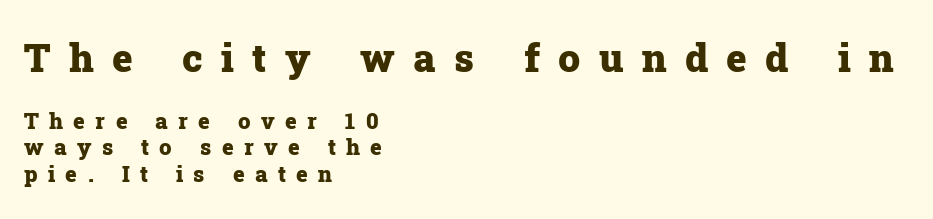
The image shows 39 px heavy serif type, upright; set left-aligned, line spacing 1.2x, unusually wide letter spacing (+0.47 em), not underlined; the first (top) block is 1.77x larger; low stroke contrast and a medium x-height.
